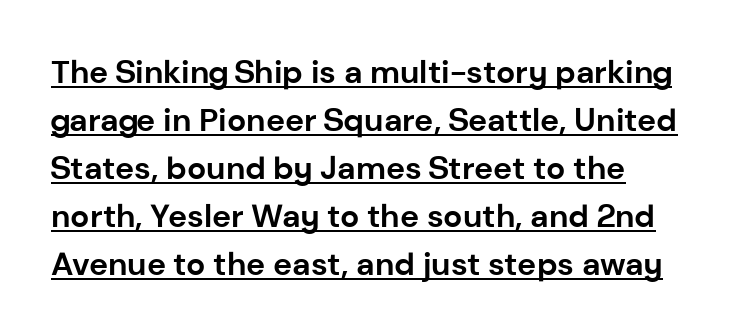
Each glyph is drawn with heavy, bold strokes. A baseline rule has been typeset under these characters. Spacing verdict: proportional, widths tailored to each character. The block of text has a typical density, with ordinary space between rows.
